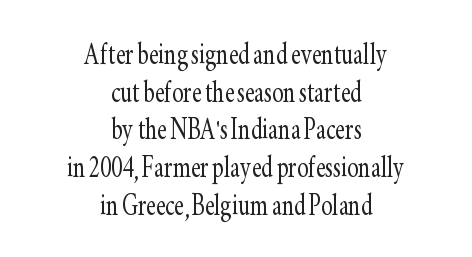
{"serif": "yes", "italic": "no", "bold": "no", "weight": "light", "width": "condensed", "stroke_contrast": "low", "x_height": "small", "monospaced": "no", "underline": "no", "align": "center", "line_spacing": "tight", "line_spacing_ratio": 1.11, "letter_spacing": "normal", "letter_spacing_em": 0.0, "glyph_px": 34}
